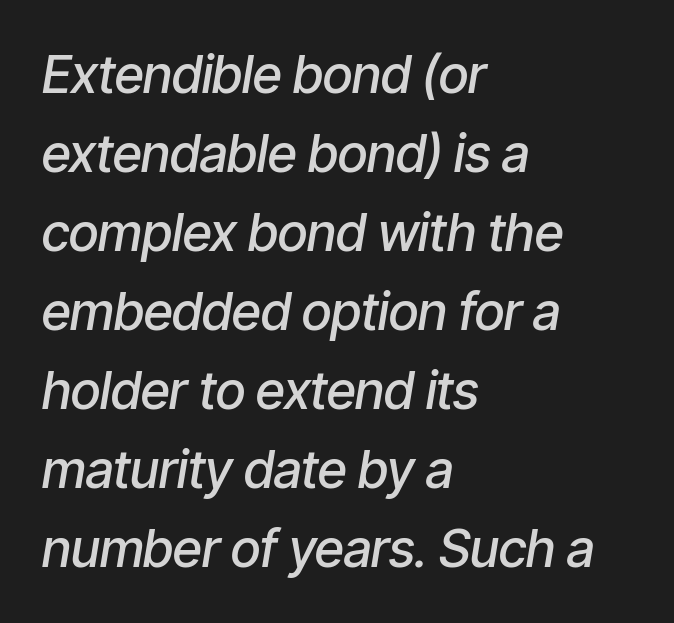
Q: Is the text bold? A: Semi-bold.
Q: Is the text italic (slanted)? A: Yes, it leans right by about 9 degrees.
Q: Is the text underlined? A: No.
Q: How is the paragraph aligned? A: Left-aligned.
Q: Is the spacing between letters normal or unusually wide? A: Normal.
Q: Is the spacing between lines tight, normal or loose? A: Normal.
Q: Width (condensed, normal, or wide)? A: Condensed.
Q: Stroke contrast? A: Low.
Q: x-height? A: Medium.
Q: Monospaced? A: No.
